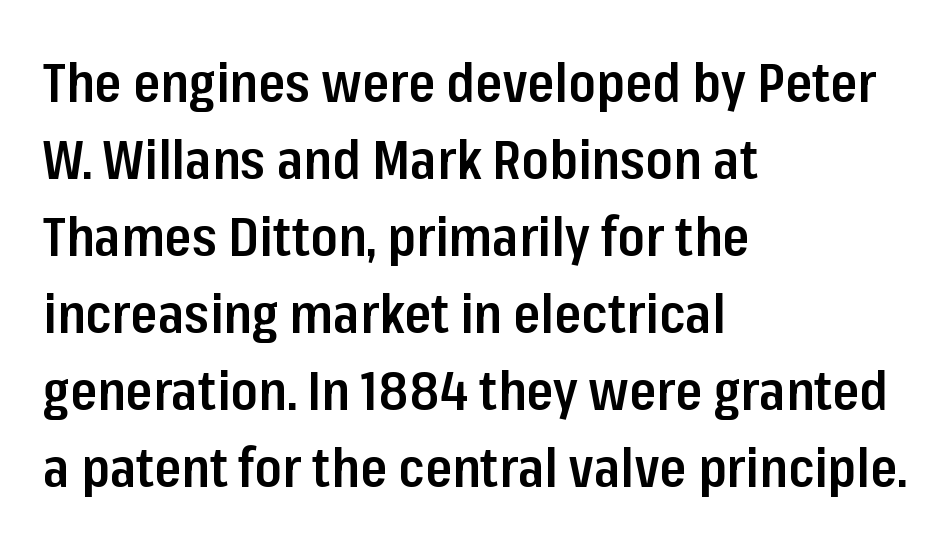
The image shows 55 px semibold, condensed sans-serif type, upright; set left-aligned, normal line spacing (1.4x), normal letter spacing, not underlined; low stroke contrast and a medium x-height.
